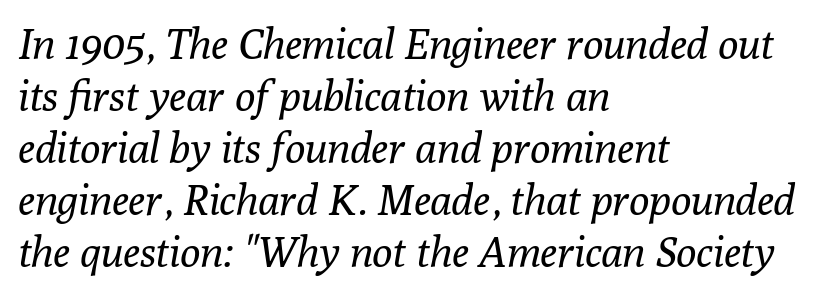
{"serif": "yes", "italic": "yes", "lean": "right", "slant_degrees": 10, "bold": "no", "weight": "regular", "width": "normal", "stroke_contrast": "low", "x_height": "medium", "monospaced": "no", "underline": "no", "align": "left", "line_spacing_ratio": 1.24, "letter_spacing": "normal", "letter_spacing_em": 0.0, "glyph_px": 42}
